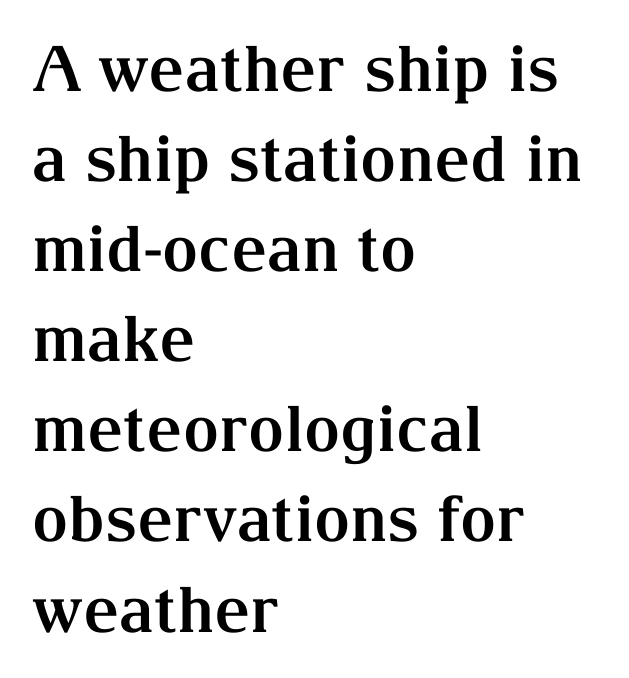
{"serif": "yes", "italic": "no", "bold": "yes", "weight": "bold", "width": "normal", "stroke_contrast": "medium", "x_height": "medium", "monospaced": "no", "underline": "no", "align": "left", "line_spacing": "normal", "line_spacing_ratio": 1.43, "letter_spacing": "normal", "letter_spacing_em": 0.0, "glyph_px": 63}
